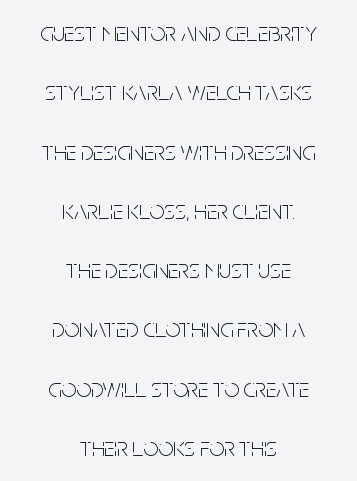
Q: Is the text bold? A: No.
Q: Is the text italic (slanted)? A: No, it is upright.
Q: Is the text underlined? A: No.
Q: How is the paragraph aligned? A: Centered.
Q: Is the spacing between letters normal or unusually wide? A: Normal.
Q: Is the spacing between lines tight, normal or loose? A: Loose.
